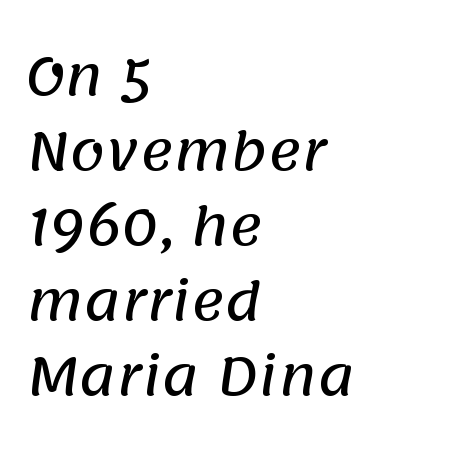
Each letter's strokes conclude bluntly, with no projecting serifs. Horizontally, the lines are justified to the leading edge only. Check the space under the baseline: it is left empty. Students, note that the glyphs here touch the page at normal intervals. Baseline-to-baseline distance is the conventional proportion of letter height.
